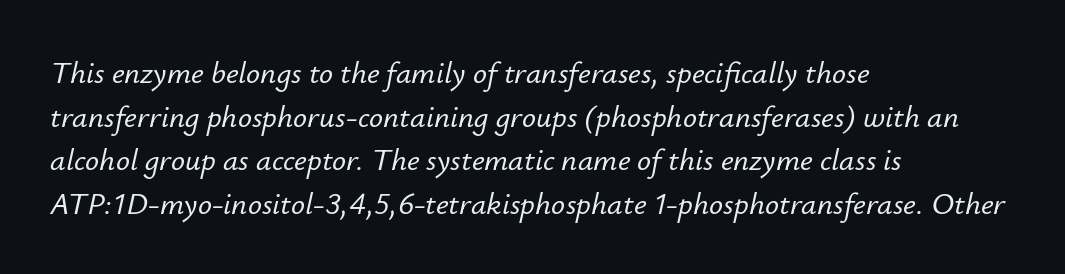
The image shows 31 px text type, italic (leaning right); set left-aligned, normal line spacing (1.41x), normal letter spacing, not underlined; low stroke contrast and a small x-height.
